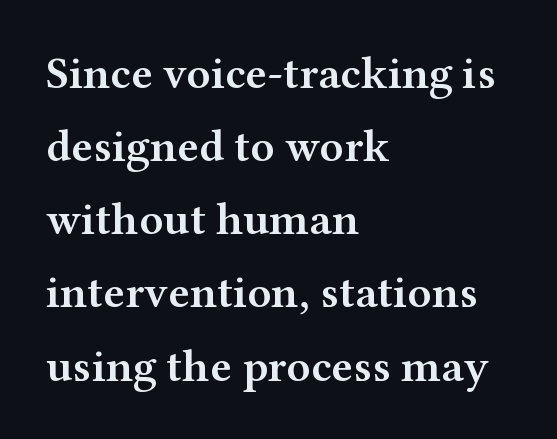
Q: Is the text bold? A: Semi-bold.
Q: Is the text italic (slanted)? A: No, it is upright.
Q: Is the typeface a serif or a sans-serif typeface? A: Serif.
Q: Is the text underlined? A: No.
Q: How is the paragraph aligned? A: Left-aligned.
Q: Is the spacing between letters normal or unusually wide? A: Normal.
Q: Is the spacing between lines tight, normal or loose? A: Normal.
Q: Width (condensed, normal, or wide)? A: Wide.
Q: Stroke contrast? A: Medium.
Q: x-height? A: Medium.
Q: Monospaced? A: No.
